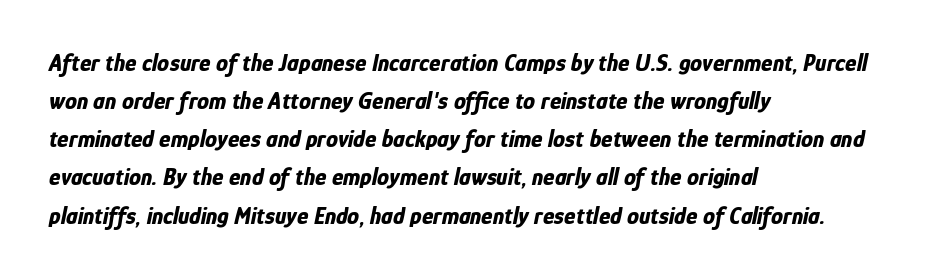
Q: Is the text bold? A: Yes.
Q: Is the text italic (slanted)? A: Yes, it leans right by about 12 degrees.
Q: Is the text underlined? A: No.
Q: How is the paragraph aligned? A: Left-aligned.
Q: Is the spacing between letters normal or unusually wide? A: Normal.
Q: Is the spacing between lines tight, normal or loose? A: Normal.
